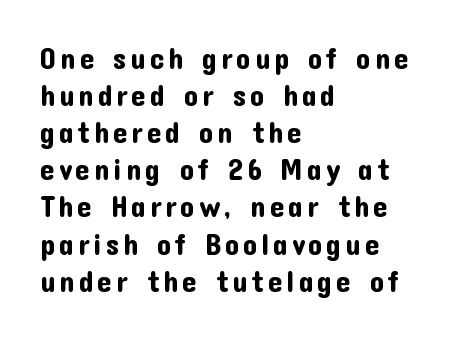
Q: Is the text italic (slanted)? A: No, it is upright.
Q: Is the typeface a serif or a sans-serif typeface? A: Sans-serif.
Q: Is the text underlined? A: No.
Q: How is the paragraph aligned? A: Left-aligned.
Q: Is the spacing between lines tight, normal or loose? A: Normal.
Q: Width (condensed, normal, or wide)? A: Normal.
Q: Stroke contrast? A: Low.
Q: x-height? A: Medium.
Q: Monospaced? A: No.
